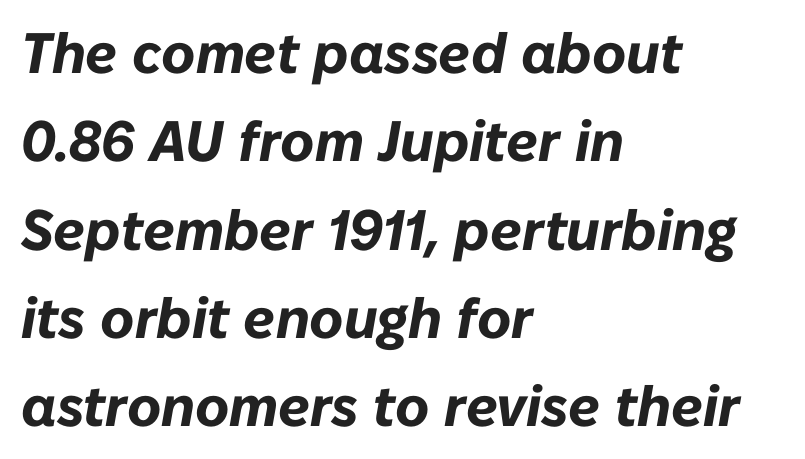
The image shows 57 px bold type, italic (leaning right); set left-aligned, normal line spacing (1.55x), normal letter spacing, not underlined; low stroke contrast and a medium x-height.
